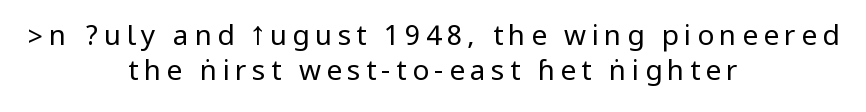
The image shows 28 px regular-weight, condensed sans-serif type, upright; set centered, normal line spacing (1.26x), not underlined; low stroke contrast.
